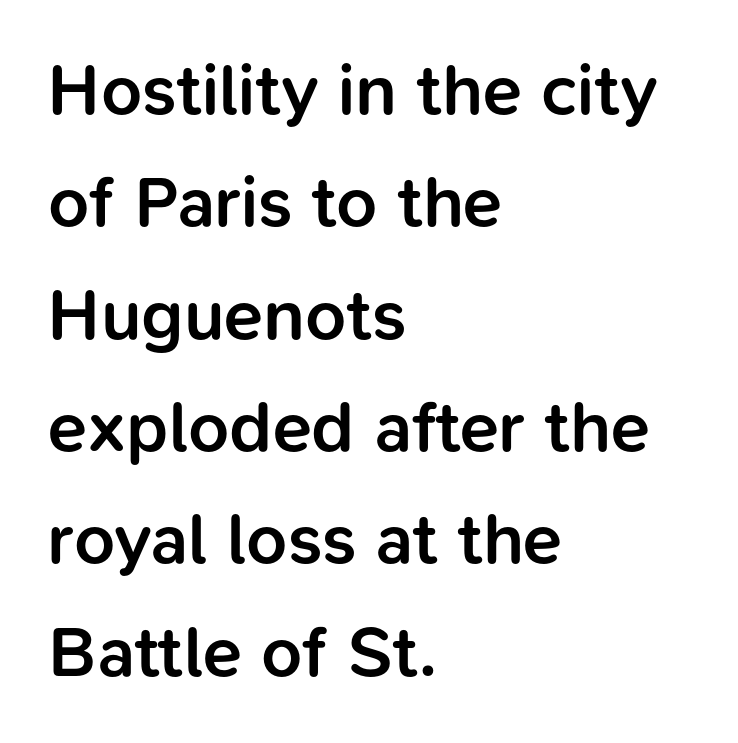
The image shows 72 px semibold sans-serif type, upright; set left-aligned, normal line spacing (1.56x), normal letter spacing, not underlined; low stroke contrast and a medium x-height.
